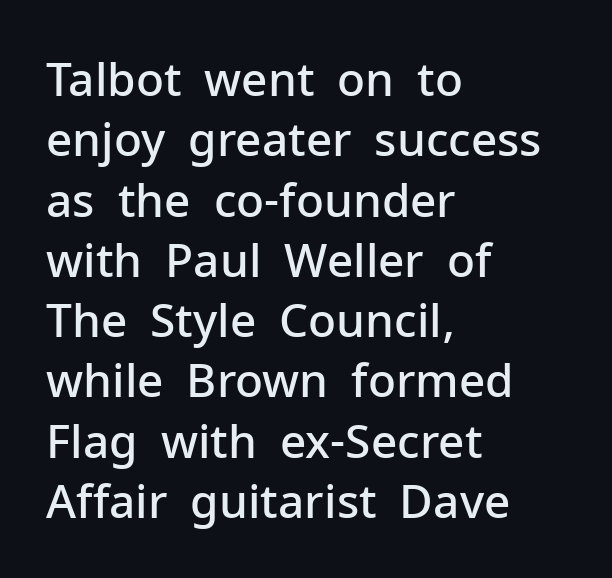
Q: Is the text bold? A: Semi-bold.
Q: Is the text italic (slanted)? A: No, it is upright.
Q: Is the typeface a serif or a sans-serif typeface? A: Sans-serif.
Q: Is the text underlined? A: No.
Q: How is the paragraph aligned? A: Left-aligned.
Q: Is the spacing between letters normal or unusually wide? A: Normal.
Q: Is the spacing between lines tight, normal or loose? A: Normal.
Q: Width (condensed, normal, or wide)? A: Normal.
Q: Stroke contrast? A: Low.
Q: x-height? A: Medium.
Q: Monospaced? A: No.
